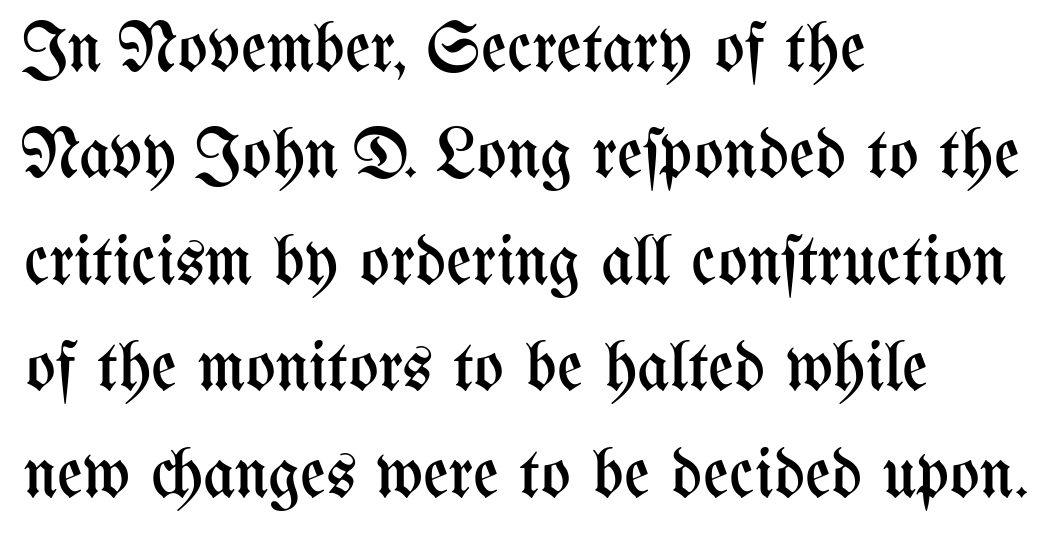
The image shows 70 px regular-weight, condensed type, upright; set left-aligned, normal line spacing (1.52x), normal letter spacing, not underlined; medium stroke contrast and a medium x-height.
